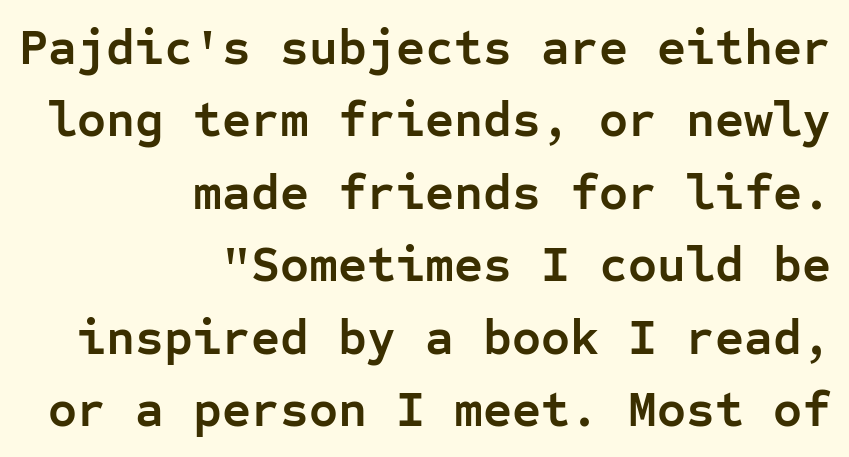
Successive baselines arrive at the customary interval. Serifs: no, the terminals of the letterforms are clean. The compositor pushed each line to the right boundary. Default kerning and tracking; the words read as compact shapes. Nope, not italic — everything's standing straight.
